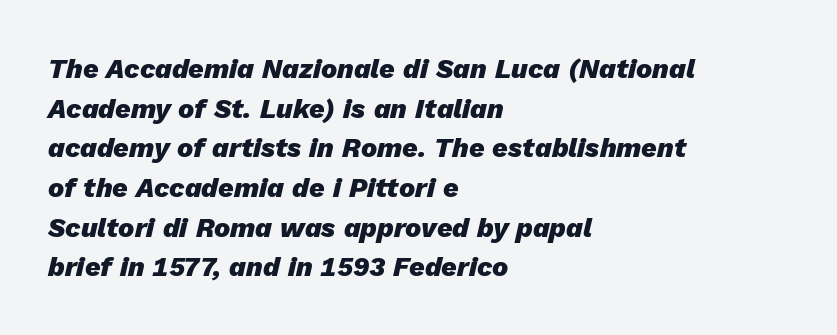
The line-height multiplier appears to be the usual default. These lines carry a lot of weight — the face is fully bold. The foot of each line stays bare and open. The setting favours the left margin, as ordinary paragraphs usually do. The axis of the letterforms is tilted away from vertical.
